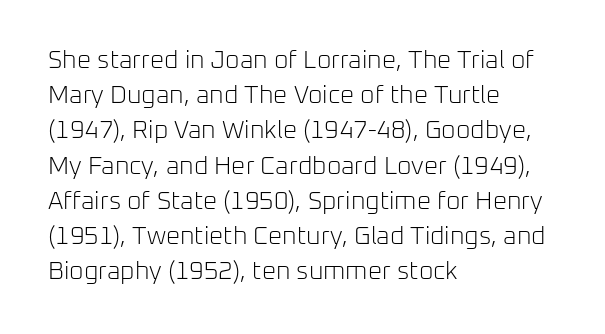
{"italic": "no", "bold": "no", "underline": "no", "align": "left", "line_spacing": "normal", "line_spacing_ratio": 1.41, "letter_spacing": "normal", "letter_spacing_em": 0.0, "glyph_px": 25}
